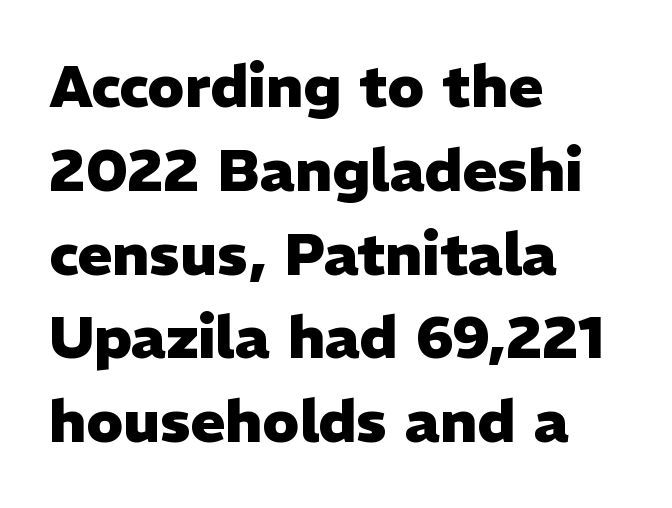
{"serif": "no", "italic": "no", "bold": "yes", "weight": "heavy", "width": "normal", "stroke_contrast": "low", "x_height": "medium", "monospaced": "no", "underline": "no", "align": "left", "line_spacing": "normal", "line_spacing_ratio": 1.42, "letter_spacing": "normal", "letter_spacing_em": 0.0, "glyph_px": 59}
